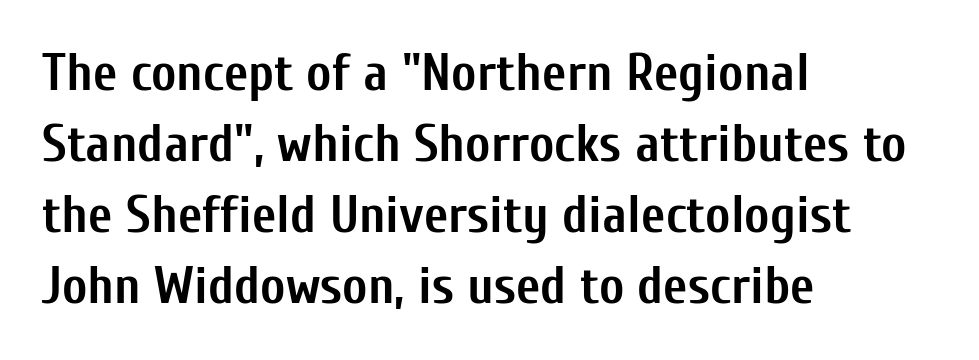
Q: Is the text bold? A: Yes.
Q: Is the text italic (slanted)? A: No, it is upright.
Q: Is the typeface a serif or a sans-serif typeface? A: Sans-serif.
Q: Is the text underlined? A: No.
Q: How is the paragraph aligned? A: Left-aligned.
Q: Is the spacing between letters normal or unusually wide? A: Normal.
Q: Is the spacing between lines tight, normal or loose? A: Normal.
Q: Width (condensed, normal, or wide)? A: Condensed.
Q: Stroke contrast? A: Low.
Q: x-height? A: Medium.
Q: Monospaced? A: No.
